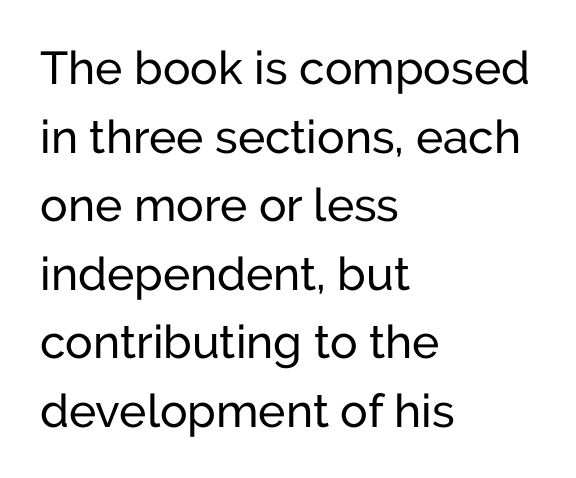
Q: Is the text bold? A: No.
Q: Is the text italic (slanted)? A: No, it is upright.
Q: Is the typeface a serif or a sans-serif typeface? A: Sans-serif.
Q: Is the text underlined? A: No.
Q: How is the paragraph aligned? A: Left-aligned.
Q: Is the spacing between letters normal or unusually wide? A: Normal.
Q: Is the spacing between lines tight, normal or loose? A: Normal.
Q: Width (condensed, normal, or wide)? A: Normal.
Q: Stroke contrast? A: Low.
Q: x-height? A: Medium.
Q: Monospaced? A: No.
